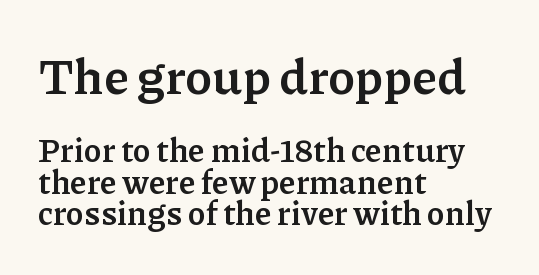
The image shows 50 px semibold serif type, upright; set left-aligned, tight line spacing (0.95x), normal letter spacing, not underlined; the first (top) block is 1.52x larger; low stroke contrast and a medium x-height.
